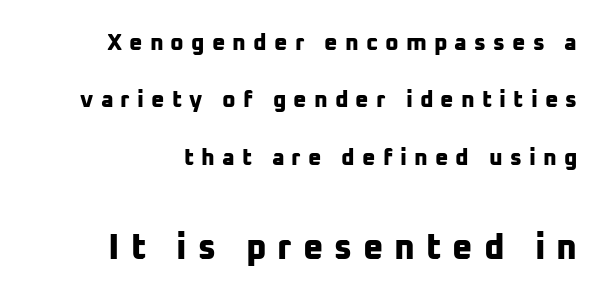
{"serif": "no", "bold": "yes", "weight": "bold", "width": "normal", "stroke_contrast": "low", "x_height": "medium", "monospaced": "no", "underline": "no", "line_spacing": "loose", "line_spacing_ratio": 2.5, "letter_spacing": "wide", "letter_spacing_em": 0.31, "larger_block": "second", "size_ratio": 1.52, "glyph_px": 35}
